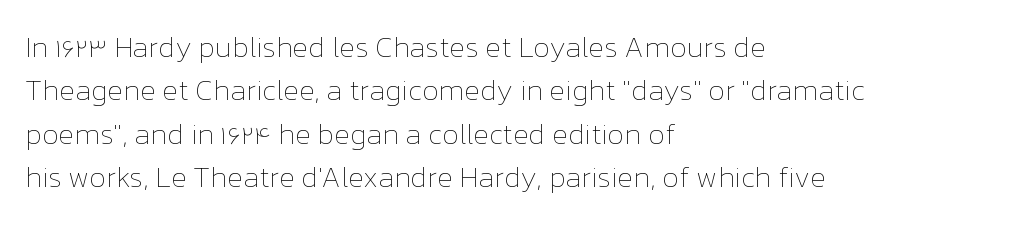
The image shows 29 px thin type, upright; set left-aligned, normal line spacing (1.5x), normal letter spacing, not underlined; low stroke contrast and a medium x-height.
